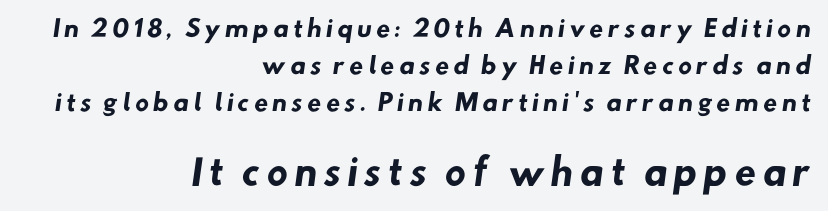
The image shows 35 px heavy sans-serif type; set right-aligned, normal line spacing (1.61x), not underlined; the second (bottom) block is 1.52x larger; low stroke contrast and a small x-height.
